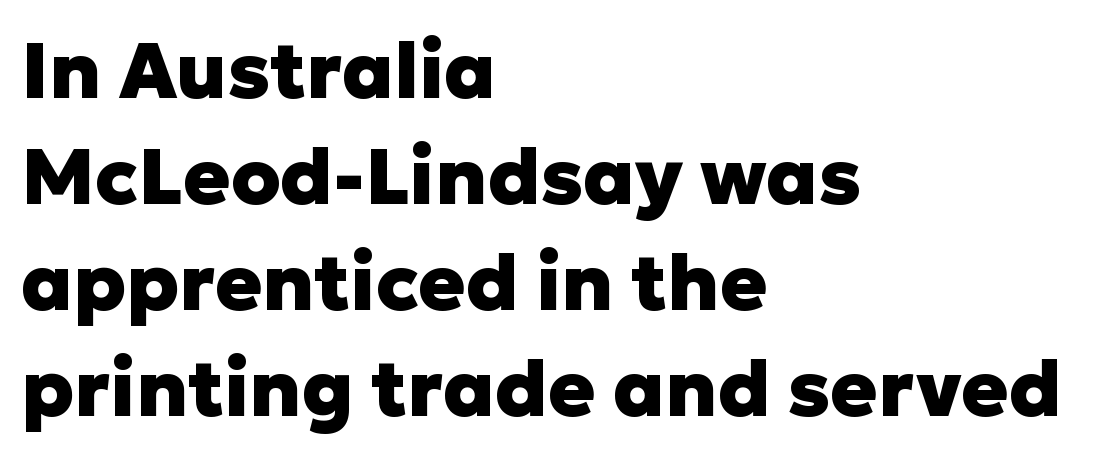
The foot of each line stays bare and open. Do the letters lean? They stand straight. I'd call this a sans setting — the letters go barefoot. A typesetter would call this proportional, since set widths differ per character. Look at the stroke-to-counter ratio: heavy, a bold.
